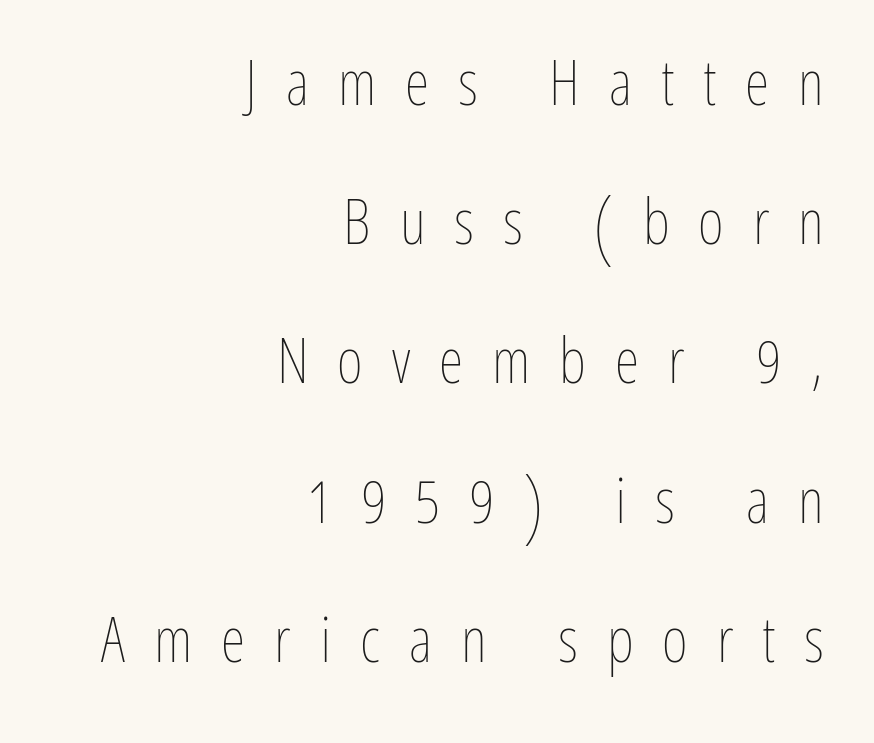
The image shows 63 px thin, condensed type, upright; set right-aligned, loose line spacing (2.21x), unusually wide letter spacing (+0.46 em), not underlined; low stroke contrast and a medium x-height.
